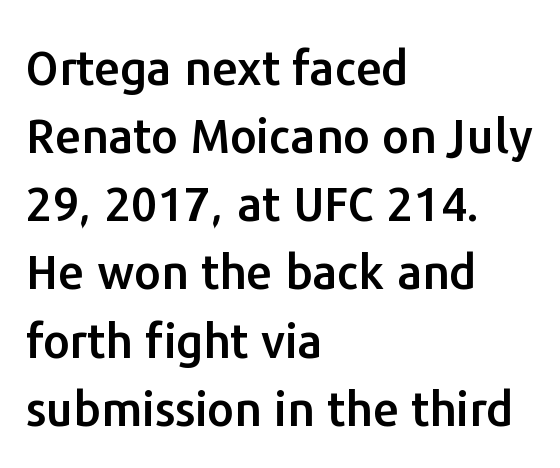
Q: Is the text italic (slanted)? A: No, it is upright.
Q: Is the typeface a serif or a sans-serif typeface? A: Sans-serif.
Q: Is the text underlined? A: No.
Q: How is the paragraph aligned? A: Left-aligned.
Q: Is the spacing between letters normal or unusually wide? A: Normal.
Q: Is the spacing between lines tight, normal or loose? A: Normal.
Q: Width (condensed, normal, or wide)? A: Normal.
Q: Stroke contrast? A: Low.
Q: x-height? A: Medium.
Q: Monospaced? A: No.
